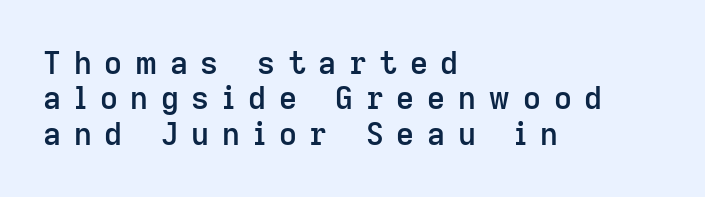
Each word looks stretched out because of the extra space between its letters. What weight is shown? A semibold, between regular and bold. Cramped leading. A sans-serif font was chosen for this passage.
